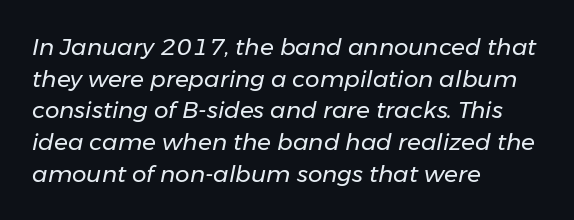
Vertical stems look standard width or narrower in stroke. The typography opts for an oblique posture over an upright one. You could call the tracking neutral — neither tight nor loose. Check under the words: just untouched page. The leading is moderate, giving the passage an even texture. Is the block centered? No — it sits flush against the left margin.
